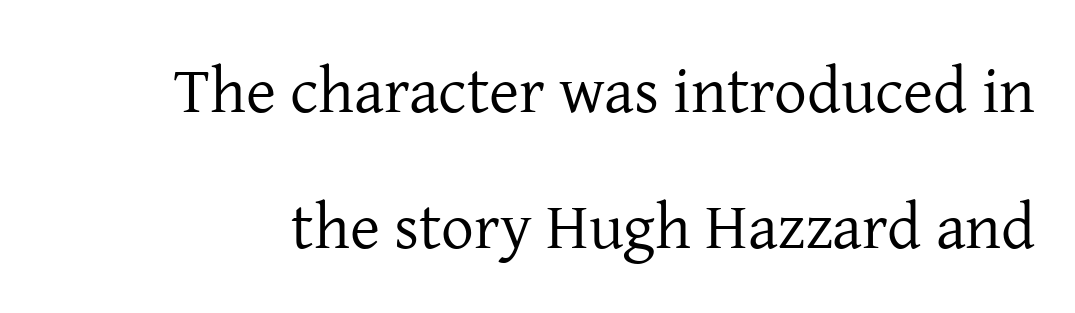
Q: Is the text bold? A: No.
Q: Is the text italic (slanted)? A: No, it is upright.
Q: Is the typeface a serif or a sans-serif typeface? A: Serif.
Q: Is the text underlined? A: No.
Q: Is the spacing between letters normal or unusually wide? A: Normal.
Q: Is the spacing between lines tight, normal or loose? A: Loose.
Q: Width (condensed, normal, or wide)? A: Normal.
Q: Stroke contrast? A: Low.
Q: x-height? A: Medium.
Q: Monospaced? A: No.
